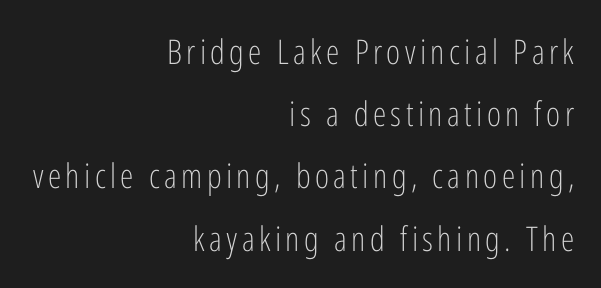
{"serif": "no", "italic": "no", "bold": "no", "weight": "light", "width": "condensed", "stroke_contrast": "low", "x_height": "medium", "monospaced": "no", "underline": "no", "align": "right", "line_spacing_ratio": 1.83, "glyph_px": 34}
